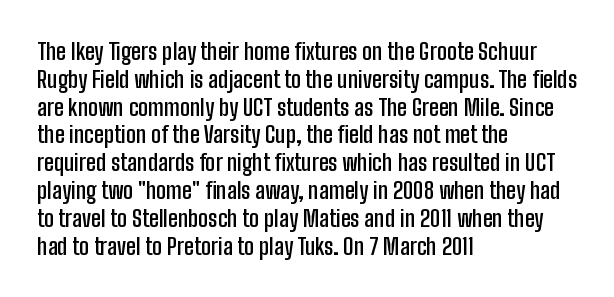
The letters stand straight up with perfectly vertical stems. Standard letterfit; no display-style spreading of the glyphs. Leftover space on each line is placed entirely after the last word. Look at the stroke-to-counter ratio: somewhat heavy, a semibold. Beneath every word, the page is bare.
